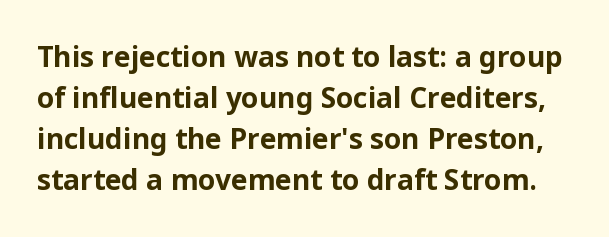
The image shows 28 px bold sans-serif type, upright; set normal line spacing (1.47x), normal letter spacing, not underlined; low stroke contrast and a medium x-height.
